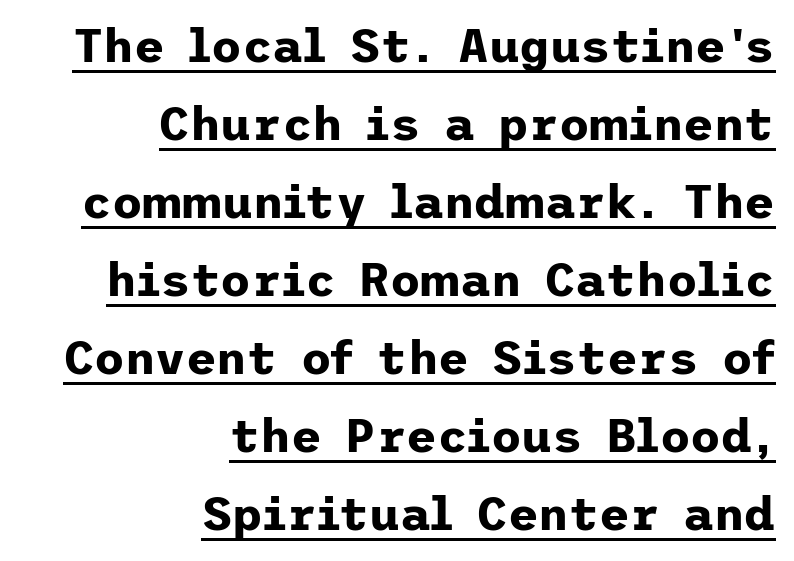
The font family rendered here belongs to the sans-serif group. The passage shown has conventional tracking throughout. Ordinary non-slanted type is in use. How would I describe the line gaps? Plain and ordinary.
